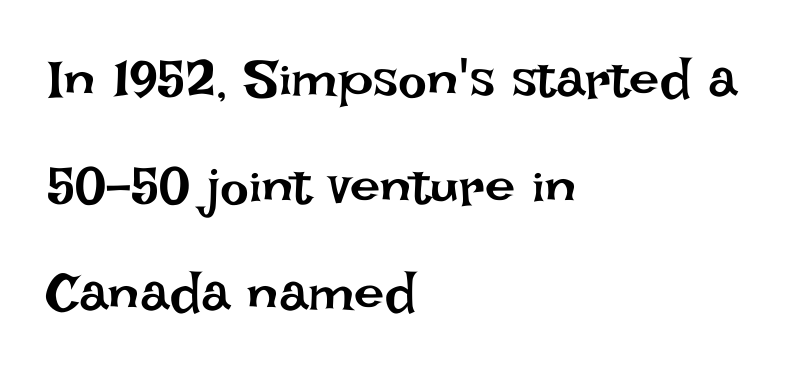
Bold? No — there's no thickening of the strokes. Posture: upright roman. The line-height multiplier appears high, well above default. Spacing verdict: proportional, widths tailored to each character.
